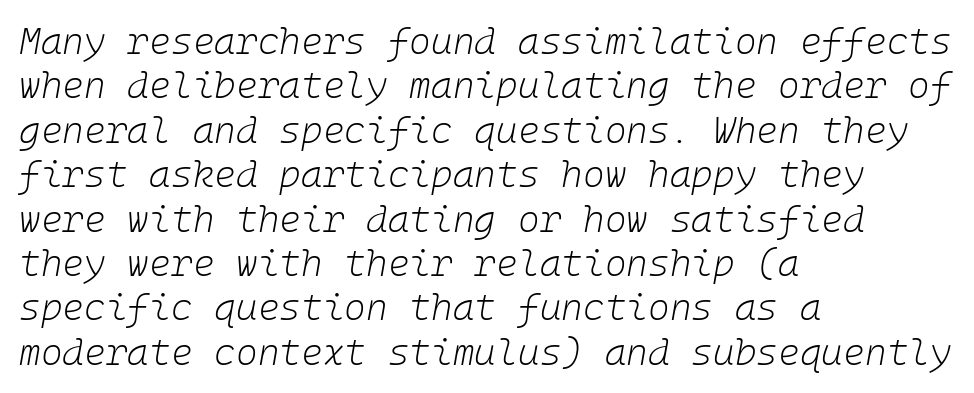
{"italic": "yes", "lean": "right", "slant_degrees": 10, "bold": "no", "weight": "light", "width": "normal", "stroke_contrast": "low", "x_height": "medium", "underline": "no", "align": "left", "line_spacing_ratio": 1.2, "letter_spacing": "normal", "letter_spacing_em": 0.0, "glyph_px": 37}
